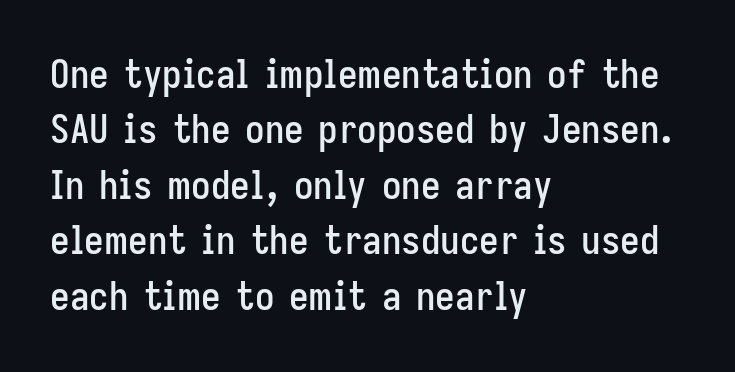
{"serif": "no", "italic": "no", "width": "condensed", "stroke_contrast": "low", "x_height": "medium", "monospaced": "no", "underline": "no", "align": "left", "line_spacing": "normal", "line_spacing_ratio": 1.42, "letter_spacing": "normal", "letter_spacing_em": 0.0, "glyph_px": 39}
